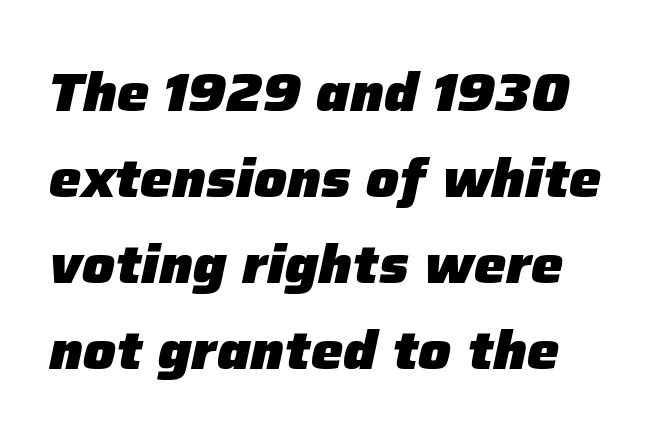
You could call the tracking neutral — neither tight nor loose. The rows are spaced the way most documents space them. The face used here has a pronounced slope to its letters. The font is running at its bold setting.
